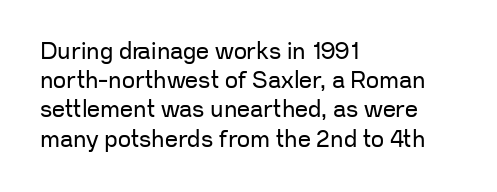
Q: Is the text bold? A: No.
Q: Is the text italic (slanted)? A: No, it is upright.
Q: Is the text underlined? A: No.
Q: How is the paragraph aligned? A: Left-aligned.
Q: Is the spacing between letters normal or unusually wide? A: Normal.
Q: Is the spacing between lines tight, normal or loose? A: Normal.
